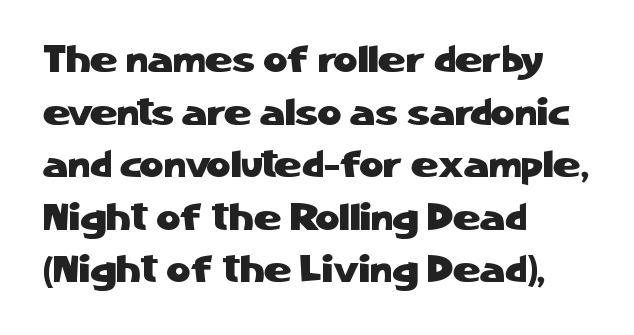
Anything drawn beneath the words? Only blank space. A sans-serif font was chosen for this passage. The type is set solid horizontally, with unmodified tracking. The rag falls on the right side of this text block. Varying glyph widths throughout — classic text-font behaviour.
